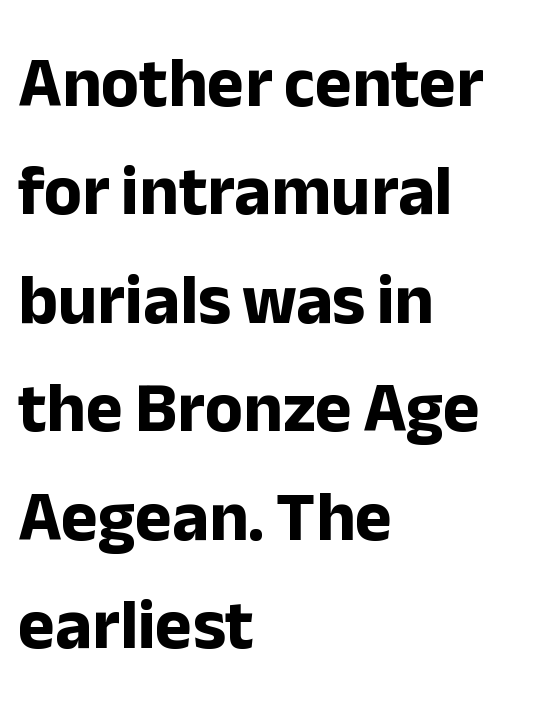
Q: Is the text bold? A: Yes.
Q: Is the text italic (slanted)? A: No, it is upright.
Q: Is the typeface a serif or a sans-serif typeface? A: Sans-serif.
Q: Is the text underlined? A: No.
Q: How is the paragraph aligned? A: Left-aligned.
Q: Is the spacing between letters normal or unusually wide? A: Normal.
Q: Is the spacing between lines tight, normal or loose? A: Normal.
Q: Width (condensed, normal, or wide)? A: Normal.
Q: Stroke contrast? A: Low.
Q: x-height? A: Medium.
Q: Monospaced? A: No.
